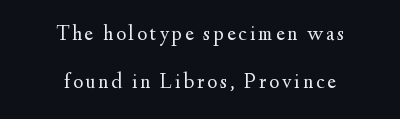
Quick note: interline space is abundant. Glance below the letters and you will spot only blank space. The strokes carry an ordinary text weight at most. Typeset on center — no edge is straight. Do the letters lean? They stand straight.
